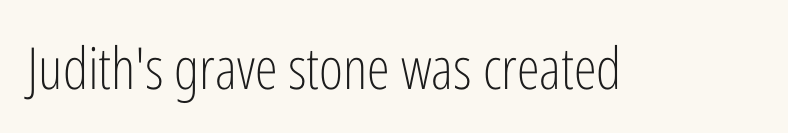
{"serif": "no", "italic": "no", "bold": "no", "weight": "light", "width": "condensed", "stroke_contrast": "low", "x_height": "medium", "monospaced": "no", "underline": "no", "letter_spacing": "normal", "letter_spacing_em": 0.0, "glyph_px": 58}
